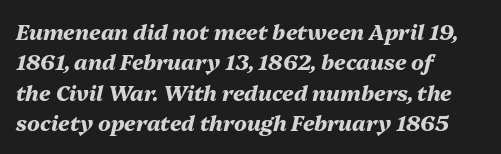
{"italic": "yes", "lean": "right", "slant_degrees": 13, "bold": "yes", "underline": "no", "align": "left", "line_spacing": "normal", "line_spacing_ratio": 1.45, "letter_spacing": "normal", "letter_spacing_em": 0.0, "glyph_px": 21}
